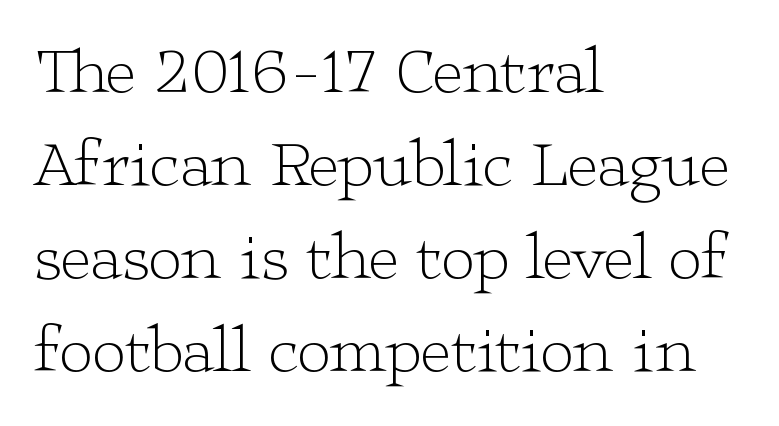
The image shows 66 px light, wide serif type, upright; set left-aligned, normal line spacing (1.41x), normal letter spacing, not underlined; low stroke contrast and a medium x-height.
